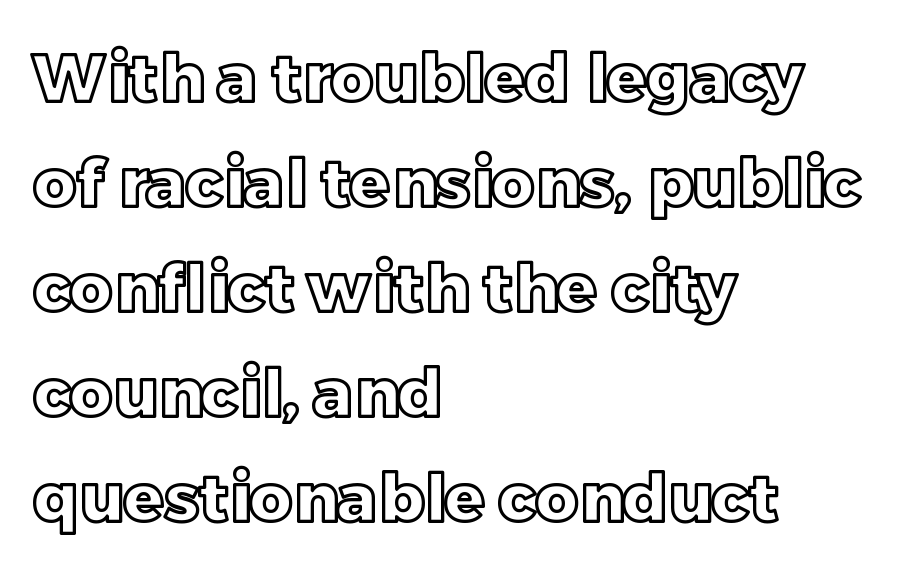
Q: Is the text italic (slanted)? A: No, it is upright.
Q: Is the text underlined? A: No.
Q: How is the paragraph aligned? A: Left-aligned.
Q: Is the spacing between letters normal or unusually wide? A: Normal.
Q: Is the spacing between lines tight, normal or loose? A: Normal.
Q: Width (condensed, normal, or wide)? A: Normal.
Q: x-height? A: Large.
Q: Monospaced? A: No.
